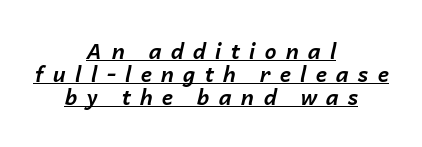
The image shows 21 px bold type, italic (leaning right); set centered, tight line spacing (1.09x), unusually wide letter spacing (+0.44 em), underlined.
